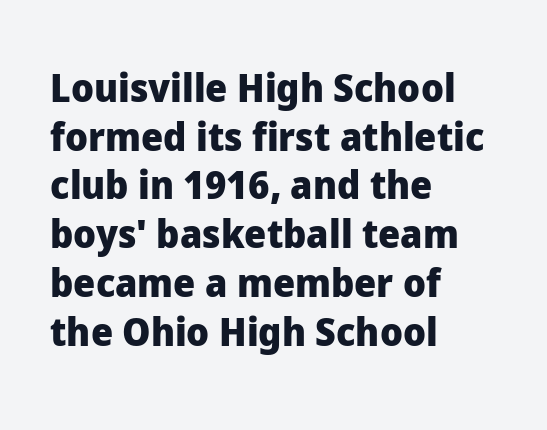
{"serif": "no", "italic": "no", "bold": "yes", "weight": "heavy", "width": "normal", "stroke_contrast": "low", "x_height": "medium", "monospaced": "no", "underline": "no", "align": "left", "line_spacing": "normal", "line_spacing_ratio": 1.25, "letter_spacing": "normal", "letter_spacing_em": 0.0, "glyph_px": 39}
